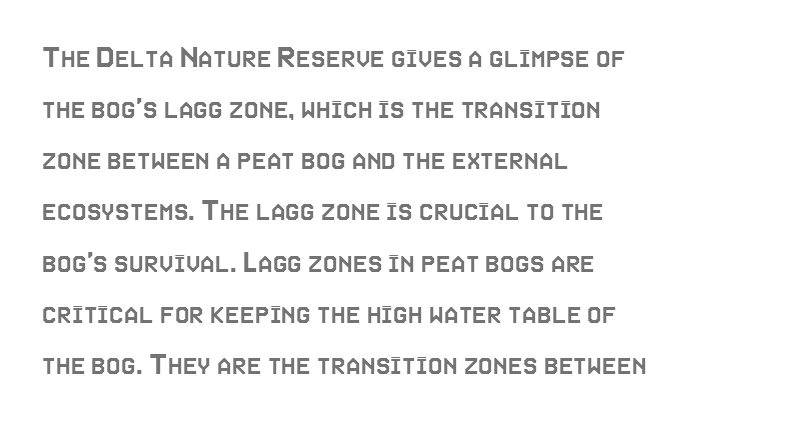
{"italic": "no", "width": "condensed", "x_height": "large", "monospaced": "no", "underline": "no", "align": "left", "line_spacing": "normal", "line_spacing_ratio": 1.55, "letter_spacing": "normal", "letter_spacing_em": 0.0, "glyph_px": 33}
